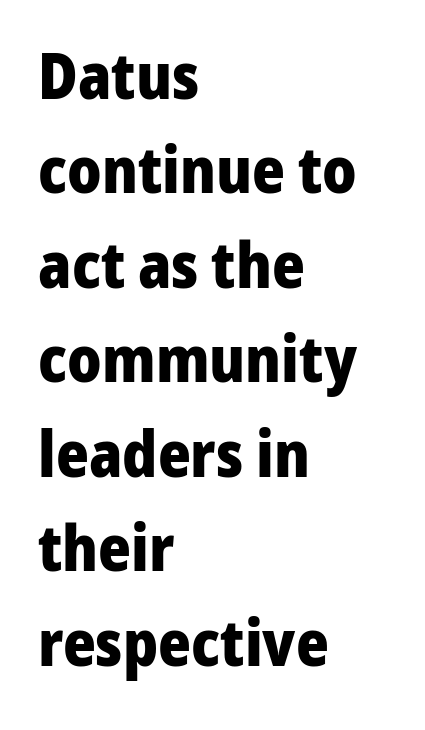
{"serif": "no", "italic": "no", "bold": "yes", "weight": "heavy", "width": "normal", "stroke_contrast": "low", "x_height": "medium", "monospaced": "no", "underline": "no", "align": "left", "line_spacing": "normal", "line_spacing_ratio": 1.5, "letter_spacing": "normal", "letter_spacing_em": 0.0, "glyph_px": 63}
